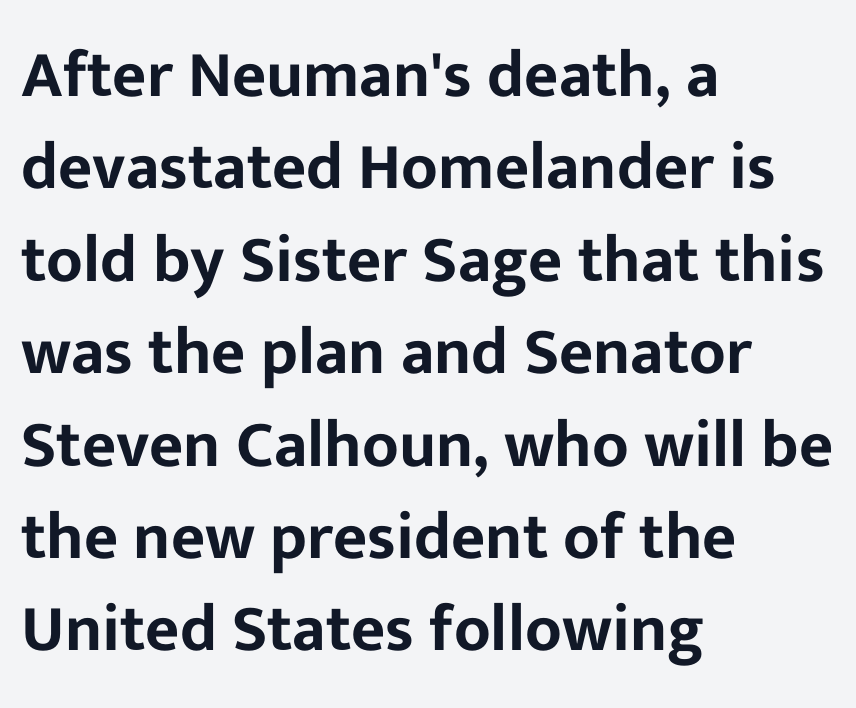
Standard letterfit; no display-style spreading of the glyphs. Descenders hang freely into open space. Leading: standard. The paragraph has a hard left edge and a soft right edge.
